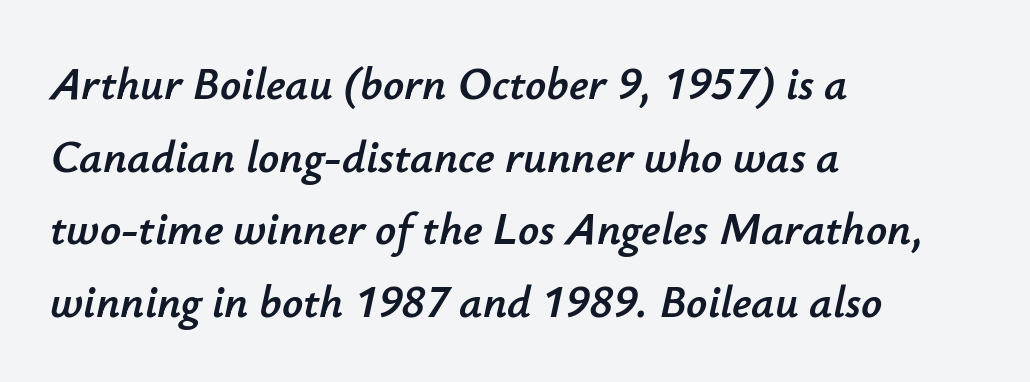
The image shows 46 px text type, italic (leaning right); set left-aligned, normal line spacing (1.58x), normal letter spacing, not underlined; low stroke contrast and a small x-height.
